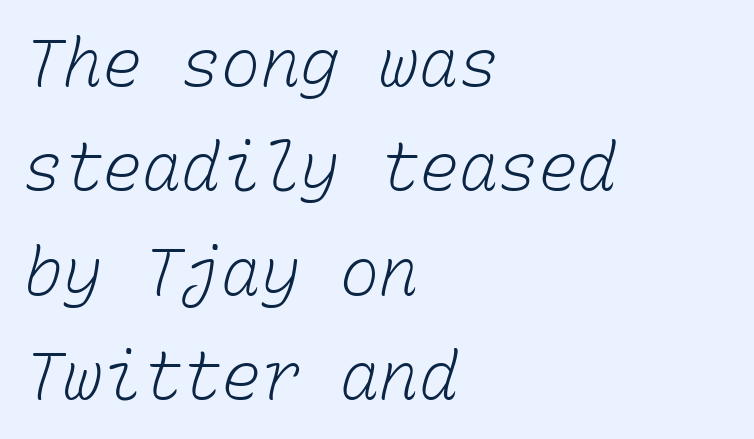
{"bold": "no", "weight": "light", "width": "normal", "stroke_contrast": "low", "x_height": "medium", "monospaced": "yes", "underline": "no", "align": "left", "line_spacing": "normal", "line_spacing_ratio": 1.58, "letter_spacing": "normal", "letter_spacing_em": 0.0, "glyph_px": 66}
